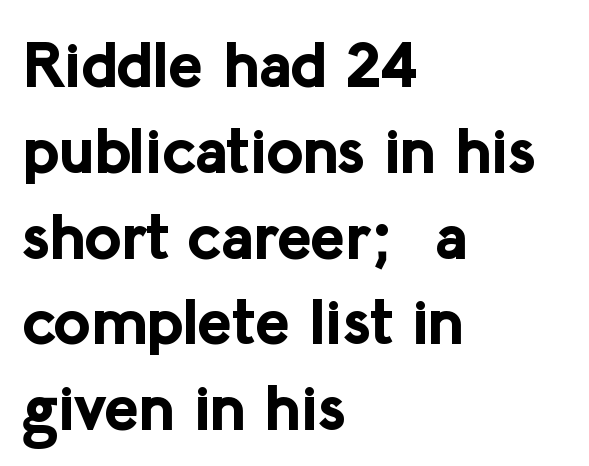
Q: Is the text bold? A: Yes.
Q: Is the text italic (slanted)? A: No, it is upright.
Q: Is the typeface a serif or a sans-serif typeface? A: Sans-serif.
Q: Is the text underlined? A: No.
Q: How is the paragraph aligned? A: Left-aligned.
Q: Is the spacing between letters normal or unusually wide? A: Normal.
Q: Is the spacing between lines tight, normal or loose? A: Normal.
Q: Width (condensed, normal, or wide)? A: Normal.
Q: Stroke contrast? A: Low.
Q: x-height? A: Medium.
Q: Monospaced? A: No.
